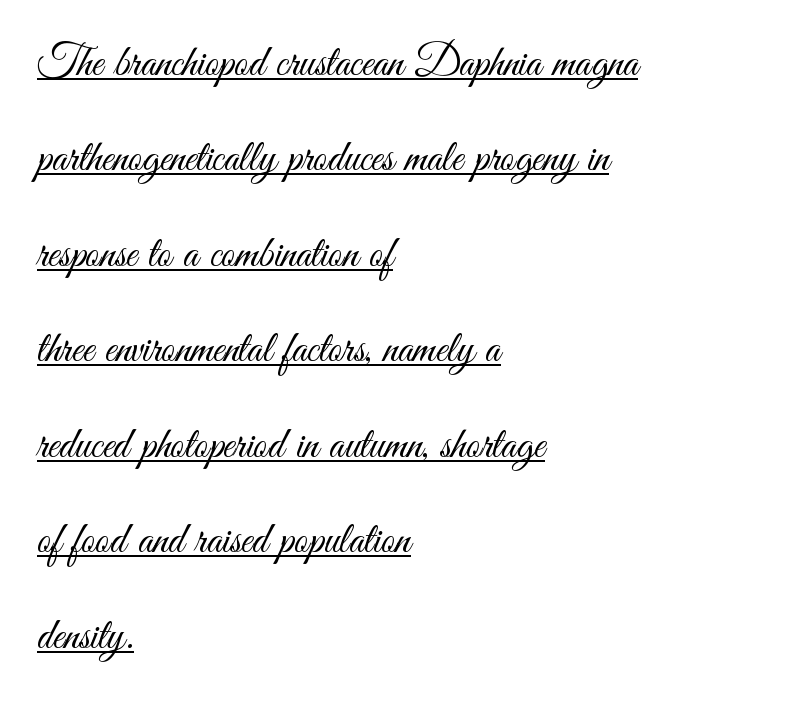
The image shows 44 px light, condensed sans-serif type; set left-aligned, loose line spacing (2.17x), normal letter spacing, underlined; medium stroke contrast and a small x-height.
